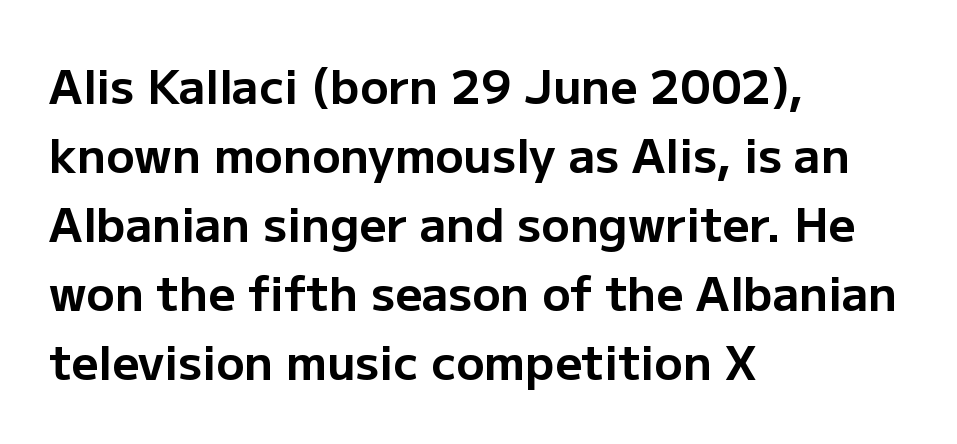
Q: Is the text bold? A: Yes.
Q: Is the text italic (slanted)? A: No, it is upright.
Q: Is the typeface a serif or a sans-serif typeface? A: Sans-serif.
Q: Is the text underlined? A: No.
Q: How is the paragraph aligned? A: Left-aligned.
Q: Is the spacing between letters normal or unusually wide? A: Normal.
Q: Is the spacing between lines tight, normal or loose? A: Normal.
Q: Width (condensed, normal, or wide)? A: Normal.
Q: Stroke contrast? A: Low.
Q: x-height? A: Medium.
Q: Monospaced? A: No.
